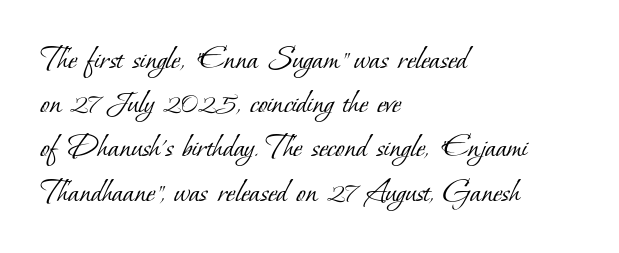
{"serif": "yes", "bold": "no", "weight": "light", "width": "normal", "stroke_contrast": "low", "x_height": "small", "monospaced": "no", "underline": "no", "align": "left", "line_spacing": "normal", "line_spacing_ratio": 1.3, "letter_spacing": "normal", "letter_spacing_em": 0.0, "glyph_px": 34}
